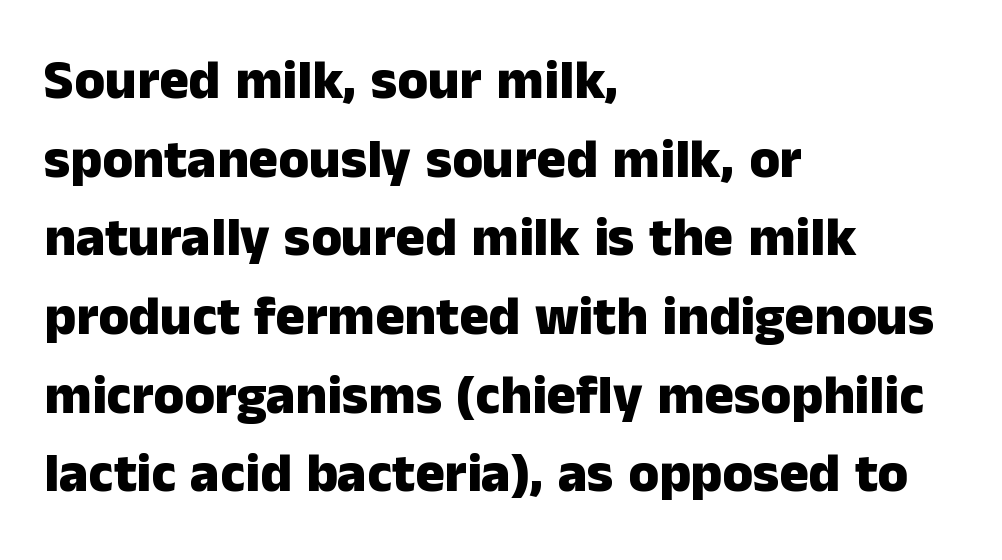
The image shows 55 px heavy sans-serif type, upright; set left-aligned, normal line spacing (1.43x), normal letter spacing, not underlined; low stroke contrast and a medium x-height.
